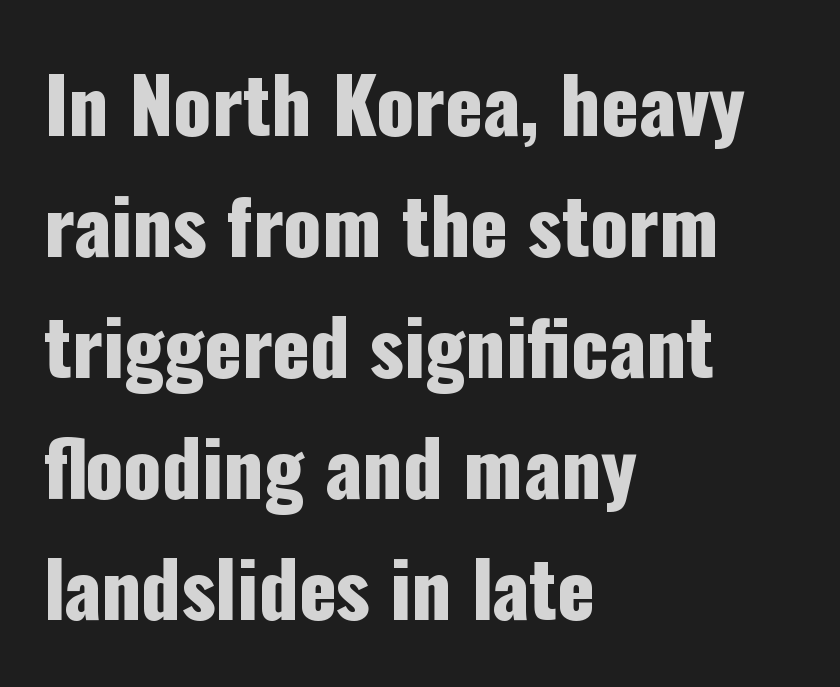
{"serif": "no", "italic": "no", "width": "condensed", "stroke_contrast": "low", "x_height": "medium", "monospaced": "no", "underline": "no", "align": "left", "line_spacing": "normal", "line_spacing_ratio": 1.57, "letter_spacing": "normal", "letter_spacing_em": 0.0, "glyph_px": 77}
